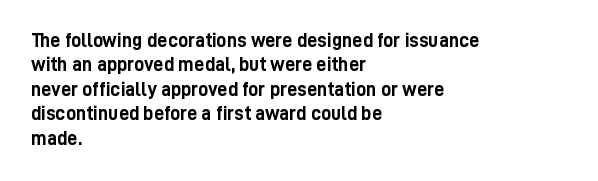
{"italic": "no", "bold": "yes", "underline": "no", "align": "left", "line_spacing_ratio": 1.22, "letter_spacing": "normal", "letter_spacing_em": 0.0, "glyph_px": 20}
